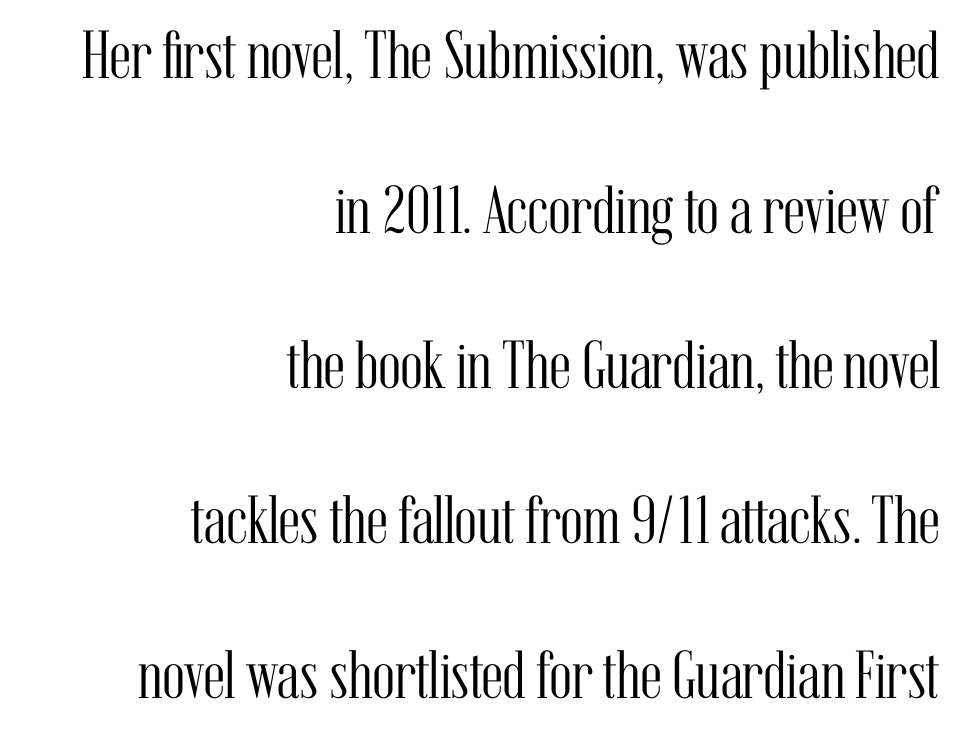
The passage shown has conventional tracking throughout. One-word summary of the alignment: right. A typesetter would call this proportional, since set widths differ per character. A typesetter would mark this as roman, not italic.
